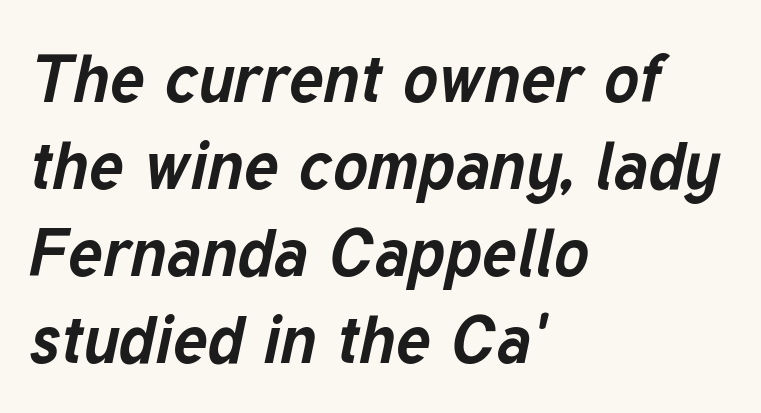
{"italic": "yes", "lean": "right", "slant_degrees": 12, "bold": "yes", "weight": "bold", "width": "normal", "stroke_contrast": "low", "x_height": "medium", "monospaced": "no", "underline": "no", "align": "left", "line_spacing": "normal", "line_spacing_ratio": 1.32, "letter_spacing": "normal", "letter_spacing_em": 0.0, "glyph_px": 66}
